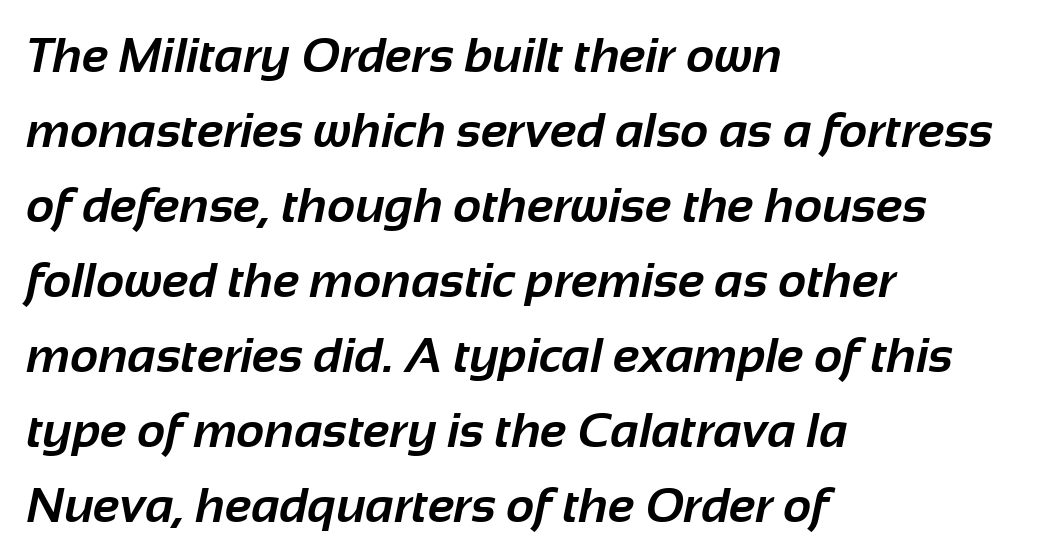
Nothing sits at the stroke ends, so this counts as sans-serif. These lines carry a lot of weight — the face is fully bold. Varying glyph widths throughout — classic text-font behaviour. Glyph-to-glyph distance matches everyday printed text. The designer left line spacing at the default. No word sits above an underline.
